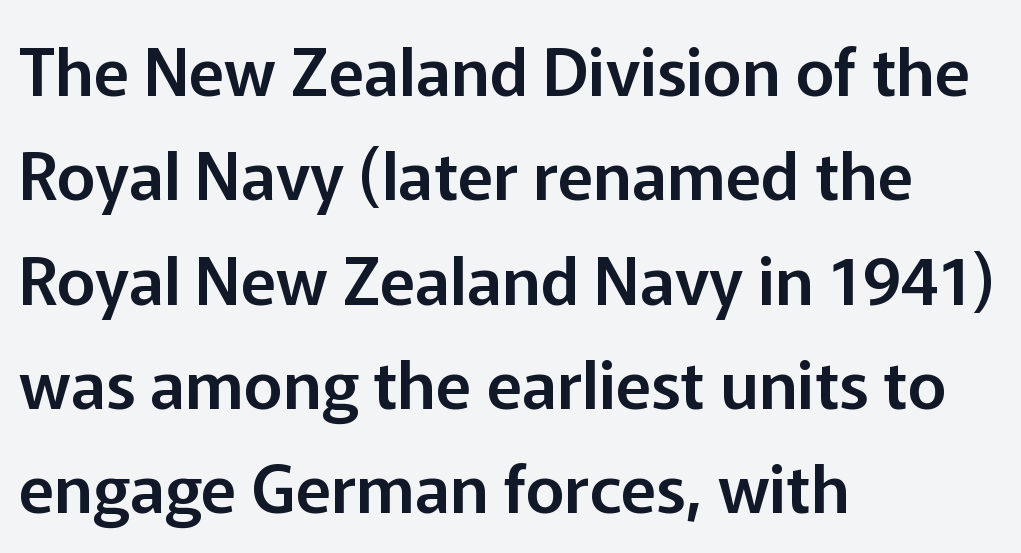
Q: Is the text italic (slanted)? A: No, it is upright.
Q: Is the typeface a serif or a sans-serif typeface? A: Sans-serif.
Q: Is the text underlined? A: No.
Q: How is the paragraph aligned? A: Left-aligned.
Q: Is the spacing between letters normal or unusually wide? A: Normal.
Q: Is the spacing between lines tight, normal or loose? A: Normal.
Q: Width (condensed, normal, or wide)? A: Normal.
Q: Stroke contrast? A: Low.
Q: x-height? A: Medium.
Q: Monospaced? A: No.
